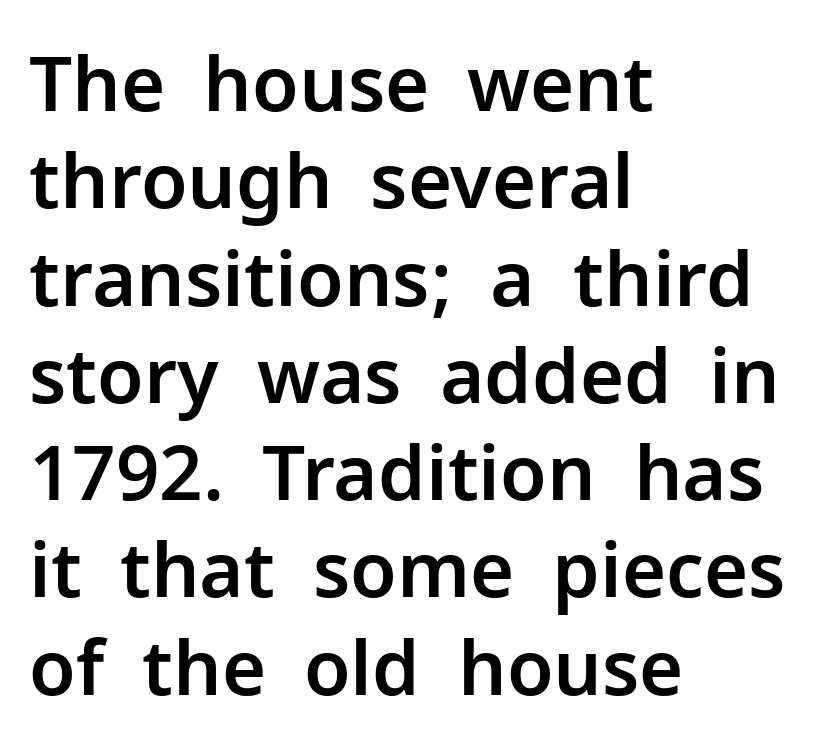
The image shows 76 px sans-serif type, upright; set left-aligned, normal line spacing (1.28x), normal letter spacing, not underlined; low stroke contrast and a medium x-height.
